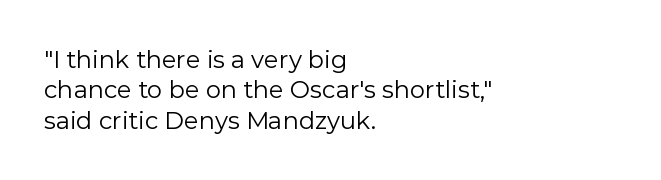
The image shows 24 px text type, upright; set left-aligned, normal line spacing (1.27x), normal letter spacing, not underlined.
